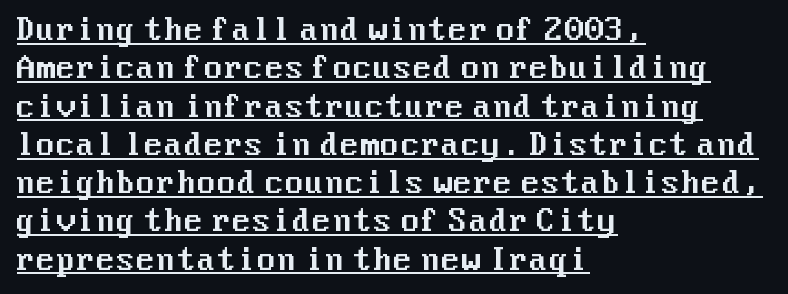
Q: Is the text italic (slanted)? A: No, it is upright.
Q: Is the typeface a serif or a sans-serif typeface? A: Sans-serif.
Q: Is the text underlined? A: Yes.
Q: How is the paragraph aligned? A: Left-aligned.
Q: Is the spacing between letters normal or unusually wide? A: Normal.
Q: Is the spacing between lines tight, normal or loose? A: Normal.
Q: Width (condensed, normal, or wide)? A: Normal.
Q: Stroke contrast? A: Medium.
Q: x-height? A: Medium.
